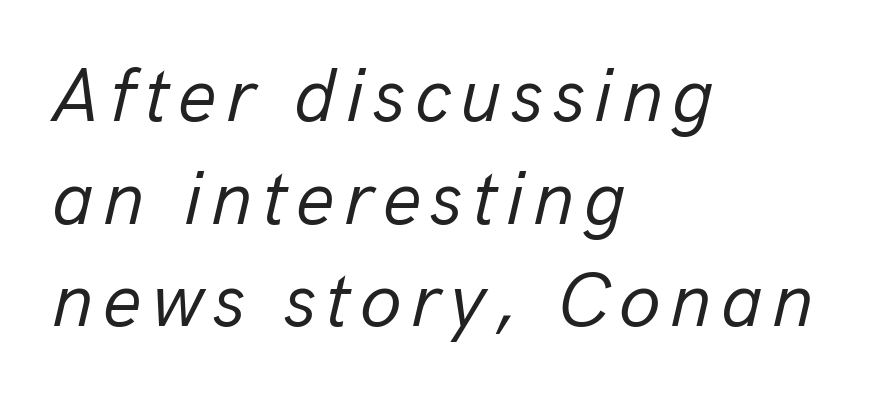
{"italic": "yes", "lean": "right", "slant_degrees": 13, "bold": "no", "weight": "regular", "width": "normal", "stroke_contrast": "low", "x_height": "medium", "monospaced": "no", "underline": "no", "align": "left", "line_spacing": "normal", "line_spacing_ratio": 1.35, "glyph_px": 76}
